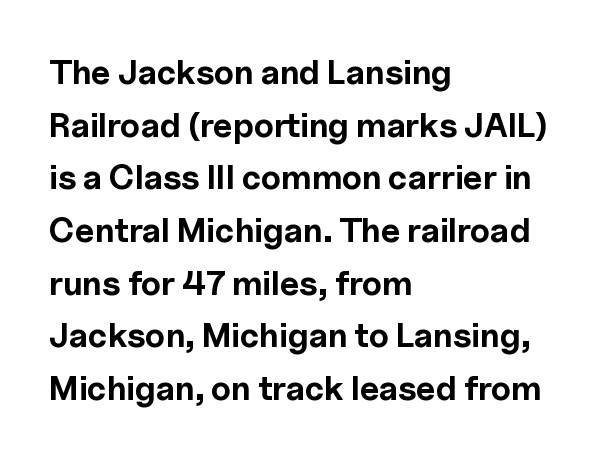
{"serif": "no", "italic": "no", "bold": "yes", "weight": "bold", "width": "normal", "x_height": "medium", "monospaced": "no", "underline": "no", "align": "left", "line_spacing": "normal", "line_spacing_ratio": 1.55, "letter_spacing": "normal", "letter_spacing_em": 0.0, "glyph_px": 34}
